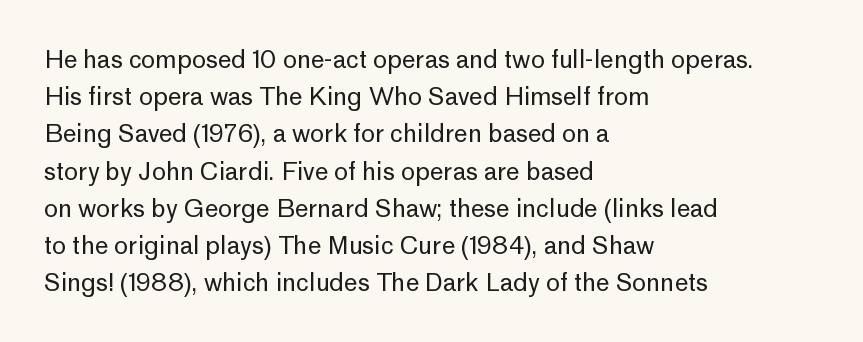
{"italic": "no", "bold": "no", "underline": "no", "align": "left", "line_spacing": "normal", "line_spacing_ratio": 1.55, "letter_spacing": "normal", "letter_spacing_em": 0.0, "glyph_px": 24}
